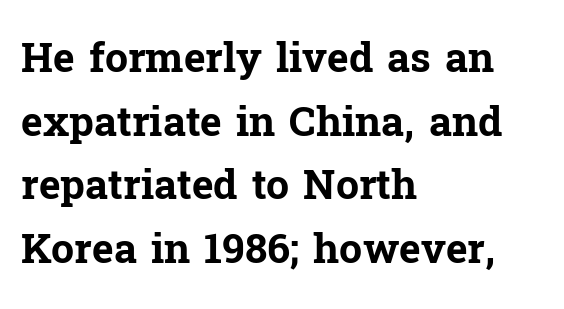
Q: Is the text bold? A: Yes.
Q: Is the text italic (slanted)? A: No, it is upright.
Q: Is the typeface a serif or a sans-serif typeface? A: Serif.
Q: Is the text underlined? A: No.
Q: How is the paragraph aligned? A: Left-aligned.
Q: Is the spacing between letters normal or unusually wide? A: Normal.
Q: Is the spacing between lines tight, normal or loose? A: Normal.
Q: Width (condensed, normal, or wide)? A: Normal.
Q: Stroke contrast? A: Low.
Q: x-height? A: Medium.
Q: Monospaced? A: No.
